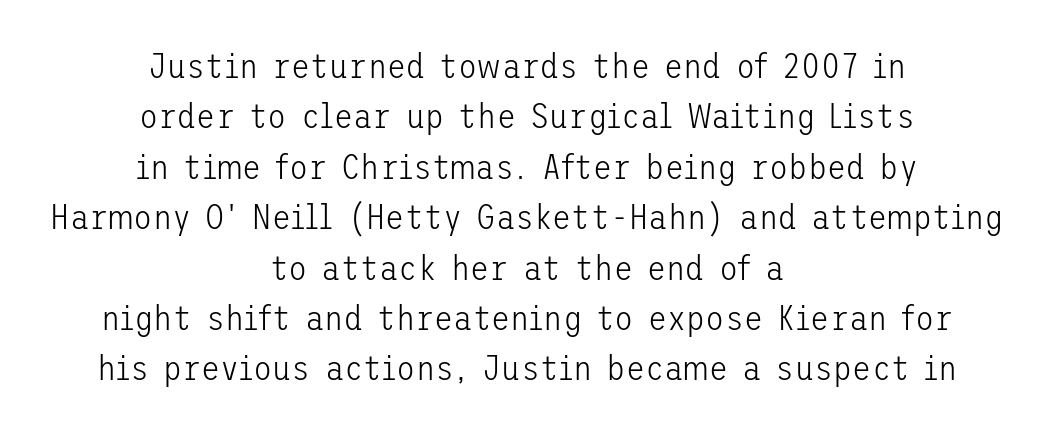
The image shows 35 px light sans-serif type, upright; set centered, normal line spacing (1.44x), normal letter spacing, not underlined; low stroke contrast and a medium x-height.
